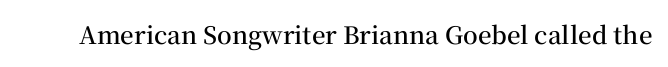
Quick note: underline off. Rendered with straight, roman letterforms. Each word holds together tightly as a unit, with standard inter-letter gaps. Slightly chunky letters — semibold, I'd say, not full bold.
